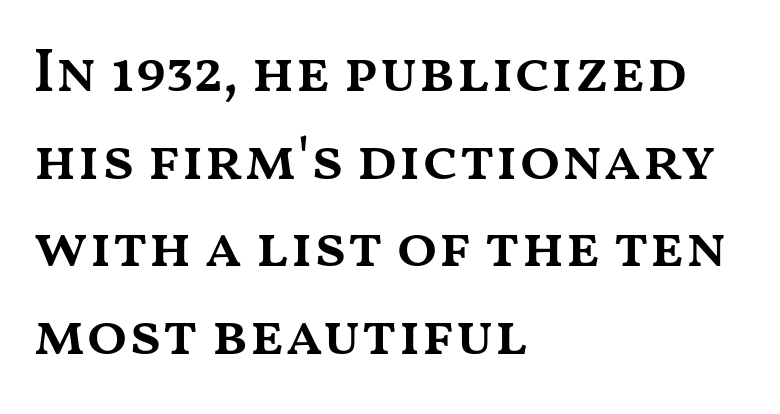
Q: Is the text bold? A: Semi-bold.
Q: Is the text italic (slanted)? A: No, it is upright.
Q: Is the text underlined? A: No.
Q: How is the paragraph aligned? A: Left-aligned.
Q: Is the spacing between letters normal or unusually wide? A: Normal.
Q: Is the spacing between lines tight, normal or loose? A: Normal.
Q: Width (condensed, normal, or wide)? A: Wide.
Q: Stroke contrast? A: Medium.
Q: x-height? A: Medium.
Q: Monospaced? A: No.
